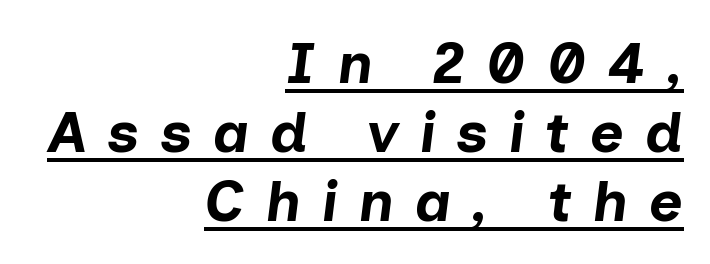
{"italic": "yes", "lean": "right", "slant_degrees": 7, "bold": "yes", "weight": "bold", "width": "normal", "stroke_contrast": "low", "x_height": "medium", "monospaced": "no", "underline": "yes", "align": "right", "line_spacing_ratio": 1.19, "letter_spacing": "wide", "letter_spacing_em": 0.36, "glyph_px": 58}
